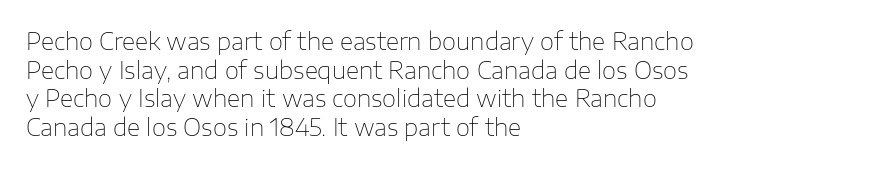
The image shows 23 px text type, upright; set left-aligned, normal line spacing (1.25x), normal letter spacing, not underlined.
